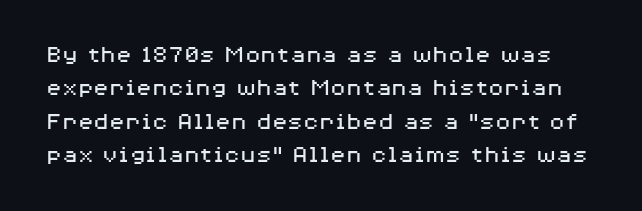
Quick note: interline space is typical. The strokes carry an ordinary text weight at most. Posture: upright roman. A typesetter would call this zero additional tracking. Bare-footed words on every line.
